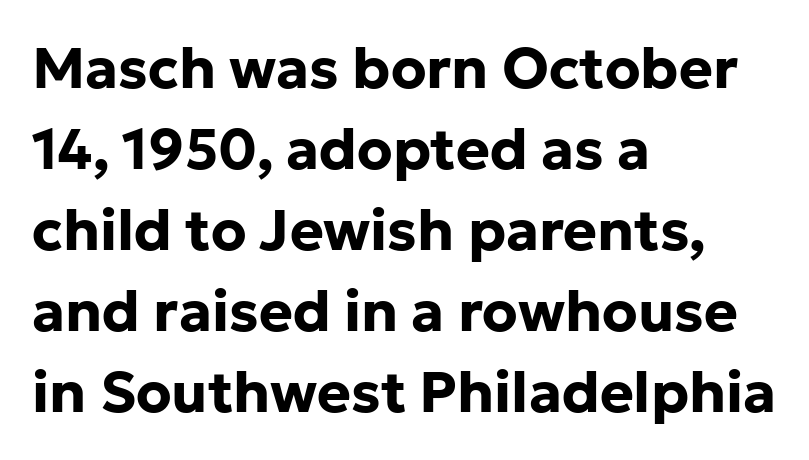
{"serif": "no", "italic": "no", "bold": "yes", "weight": "bold", "width": "normal", "stroke_contrast": "low", "x_height": "medium", "monospaced": "no", "underline": "no", "align": "left", "line_spacing": "normal", "line_spacing_ratio": 1.42, "letter_spacing": "normal", "letter_spacing_em": 0.0, "glyph_px": 57}
